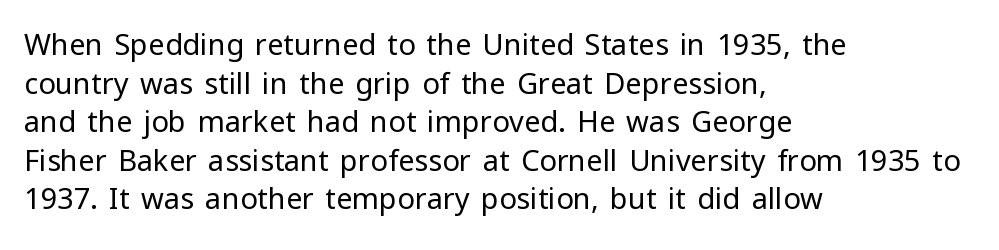
{"serif": "no", "italic": "no", "bold": "no", "weight": "regular", "width": "normal", "stroke_contrast": "low", "x_height": "medium", "monospaced": "no", "underline": "no", "align": "left", "line_spacing": "normal", "line_spacing_ratio": 1.33, "letter_spacing": "normal", "letter_spacing_em": 0.0, "glyph_px": 29}
